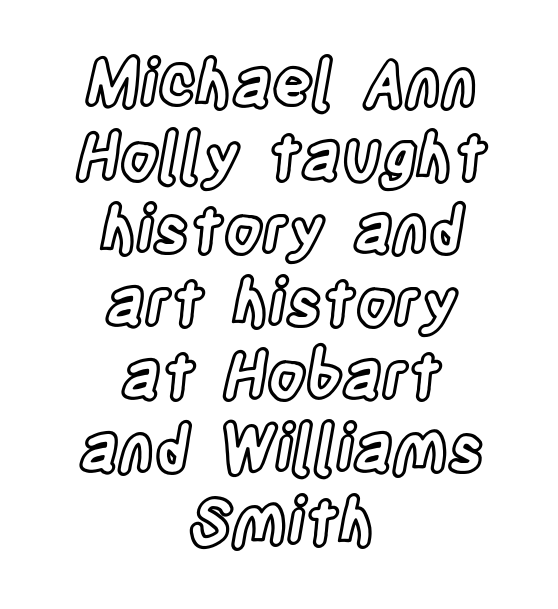
The image shows 63 px condensed type; set centered, line spacing 1.16x, normal letter spacing, not underlined; a large x-height.
